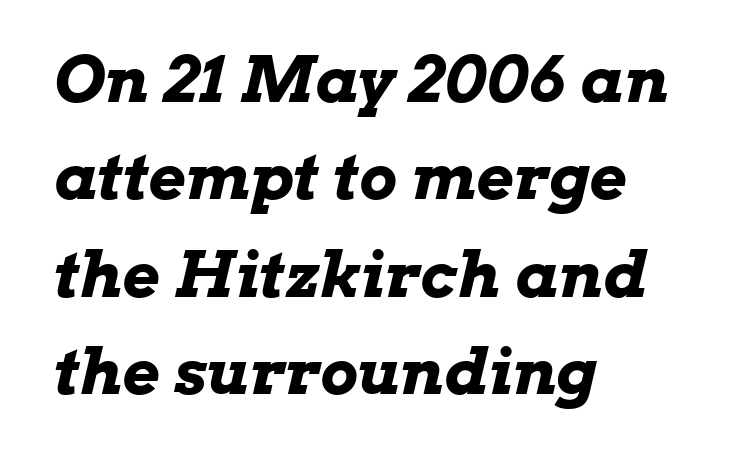
{"italic": "yes", "lean": "right", "slant_degrees": 13, "bold": "yes", "weight": "bold", "width": "wide", "stroke_contrast": "low", "x_height": "medium", "monospaced": "no", "underline": "no", "align": "left", "line_spacing": "normal", "line_spacing_ratio": 1.52, "letter_spacing": "normal", "letter_spacing_em": 0.0, "glyph_px": 64}
